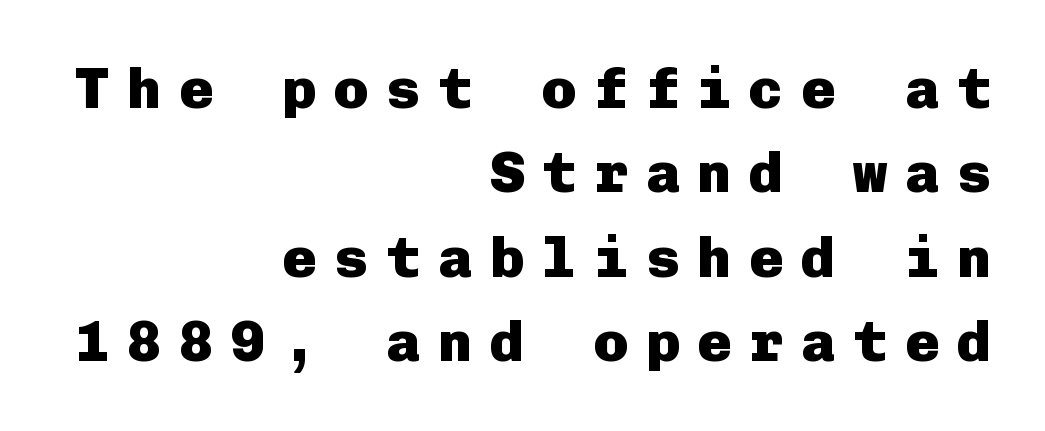
The image shows 57 px heavy sans-serif type, upright; set right-aligned, normal line spacing (1.48x), unusually wide letter spacing (+0.31 em), not underlined; low stroke contrast and a medium x-height.
